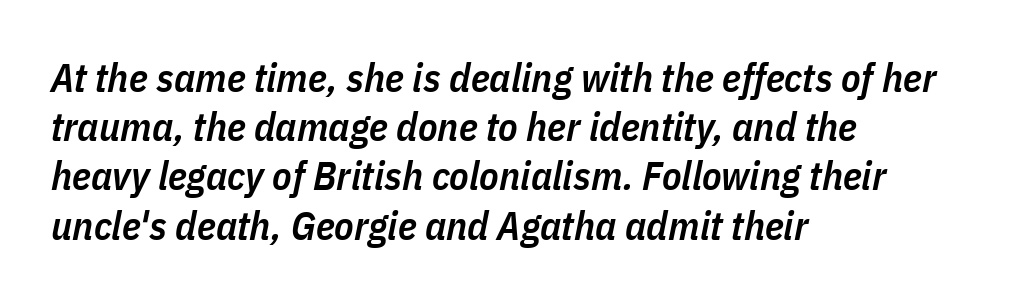
Has an underline been added? It has not. This sample has the flowing, uneven cadence of proportional lettering. Line beginnings align vertically; line endings do not. The glyphs look as if they've been sheared to an angle. On the weight axis this lands at semibold, roughly 600.
